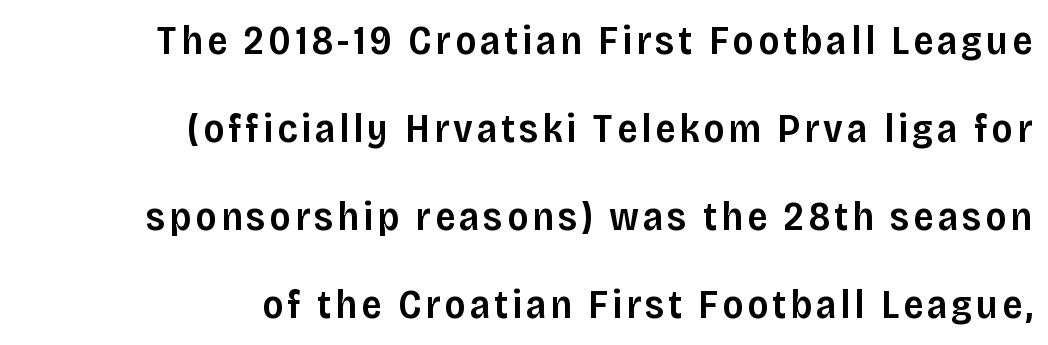
Q: Is the text bold? A: Semi-bold.
Q: Is the text italic (slanted)? A: No, it is upright.
Q: Is the typeface a serif or a sans-serif typeface? A: Sans-serif.
Q: Is the text underlined? A: No.
Q: How is the paragraph aligned? A: Right-aligned.
Q: Is the spacing between lines tight, normal or loose? A: Loose.
Q: Width (condensed, normal, or wide)? A: Normal.
Q: Stroke contrast? A: Low.
Q: x-height? A: Large.
Q: Monospaced? A: No.
